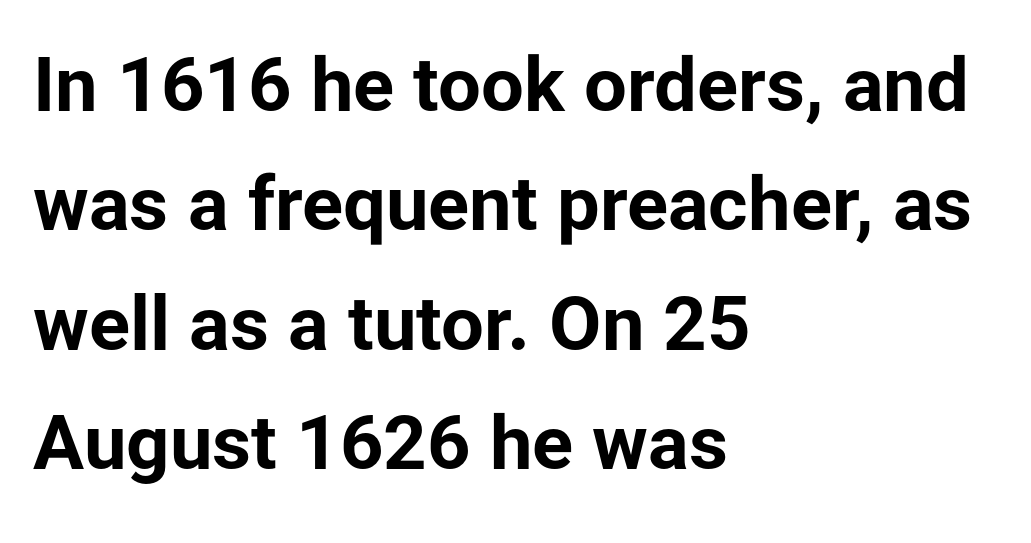
Q: Is the text bold? A: Yes.
Q: Is the text italic (slanted)? A: No, it is upright.
Q: Is the typeface a serif or a sans-serif typeface? A: Sans-serif.
Q: Is the text underlined? A: No.
Q: How is the paragraph aligned? A: Left-aligned.
Q: Is the spacing between letters normal or unusually wide? A: Normal.
Q: Is the spacing between lines tight, normal or loose? A: Normal.
Q: Width (condensed, normal, or wide)? A: Normal.
Q: Stroke contrast? A: Low.
Q: x-height? A: Medium.
Q: Monospaced? A: No.
